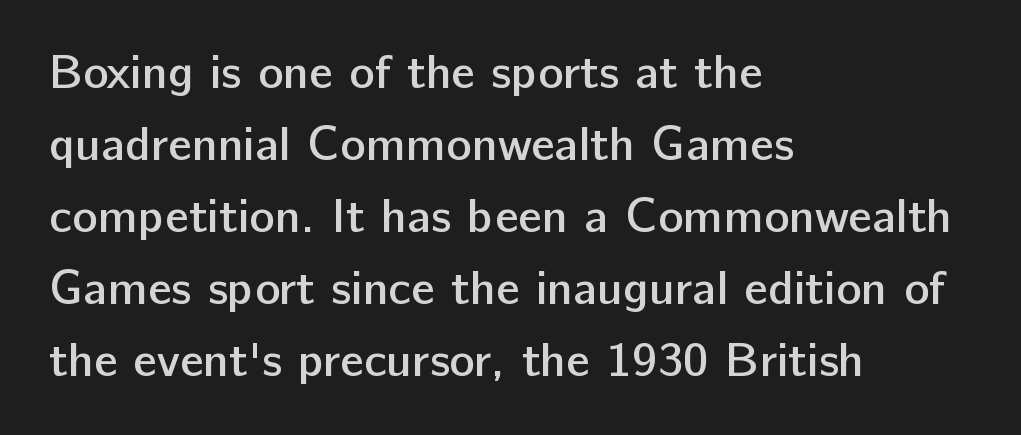
{"serif": "no", "italic": "no", "bold": "semi", "weight": "semibold", "width": "normal", "stroke_contrast": "low", "x_height": "medium", "monospaced": "no", "underline": "no", "align": "left", "line_spacing": "normal", "line_spacing_ratio": 1.5, "letter_spacing": "normal", "letter_spacing_em": 0.0, "glyph_px": 48}
